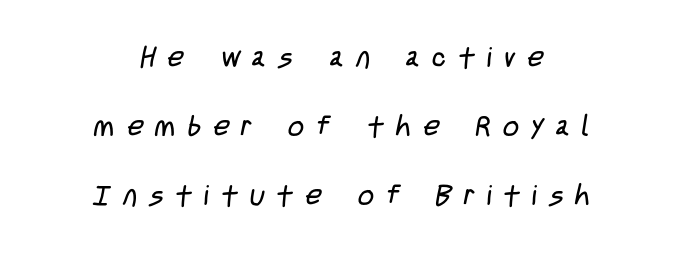
The foot of each line stays bare and open. The letters look calm and open, with moderate or lighter stems. The rendering shows plain stroke endings on the letterforms — a sans-serif design. How would I describe the line gaps? Wide and relaxed. The lines are quadded center. Think of a printed novel: that variable character pitch is what you see here.
